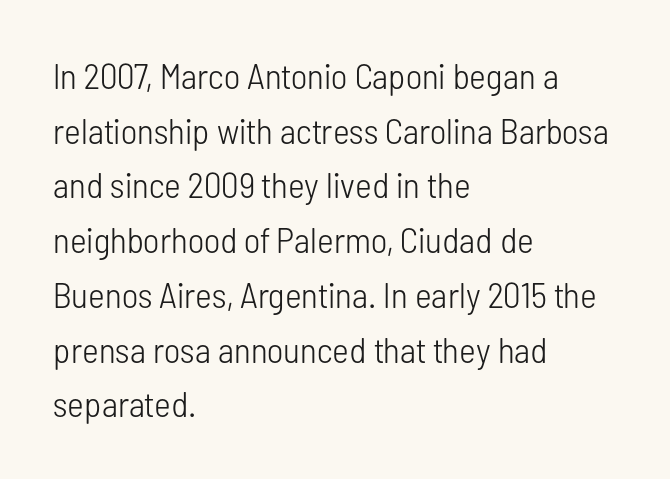
{"serif": "no", "italic": "no", "bold": "no", "weight": "light", "width": "condensed", "stroke_contrast": "low", "x_height": "medium", "monospaced": "no", "underline": "no", "align": "left", "line_spacing": "normal", "line_spacing_ratio": 1.52, "letter_spacing": "normal", "letter_spacing_em": 0.0, "glyph_px": 36}
